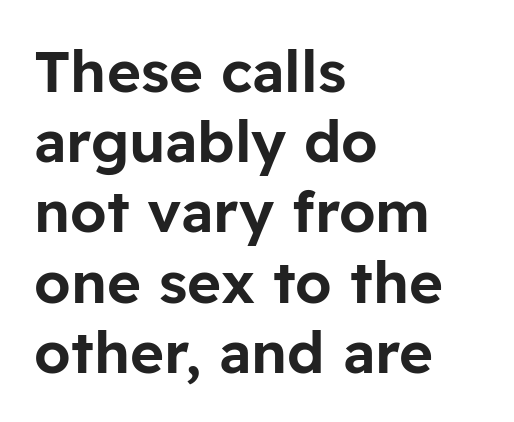
{"serif": "no", "italic": "no", "width": "normal", "stroke_contrast": "low", "x_height": "medium", "monospaced": "no", "underline": "no", "align": "left", "line_spacing_ratio": 1.21, "letter_spacing": "normal", "letter_spacing_em": 0.0, "glyph_px": 58}
